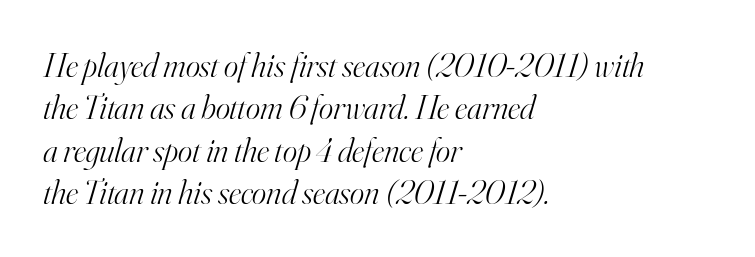
Q: Is the text bold? A: No.
Q: Is the text italic (slanted)? A: Yes, it leans right by about 16 degrees.
Q: Is the typeface a serif or a sans-serif typeface? A: Serif.
Q: Is the text underlined? A: No.
Q: How is the paragraph aligned? A: Left-aligned.
Q: Is the spacing between letters normal or unusually wide? A: Normal.
Q: Is the spacing between lines tight, normal or loose? A: Normal.
Q: Width (condensed, normal, or wide)? A: Normal.
Q: Stroke contrast? A: High.
Q: x-height? A: Small.
Q: Monospaced? A: No.
